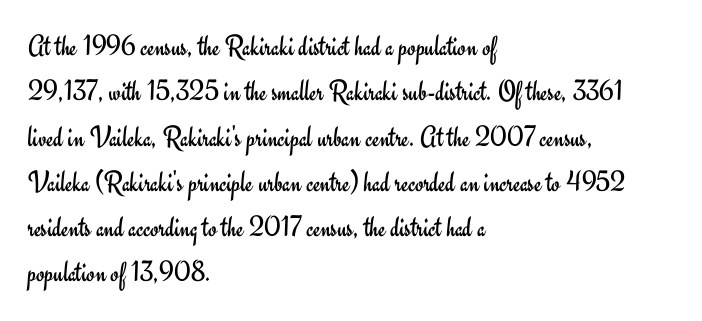
Q: Is the text bold? A: No.
Q: Is the text italic (slanted)? A: Yes.
Q: Is the typeface a serif or a sans-serif typeface? A: Sans-serif.
Q: Is the text underlined? A: No.
Q: How is the paragraph aligned? A: Left-aligned.
Q: Is the spacing between letters normal or unusually wide? A: Normal.
Q: Is the spacing between lines tight, normal or loose? A: Normal.
Q: Width (condensed, normal, or wide)? A: Normal.
Q: Stroke contrast? A: Low.
Q: x-height? A: Small.
Q: Monospaced? A: No.
